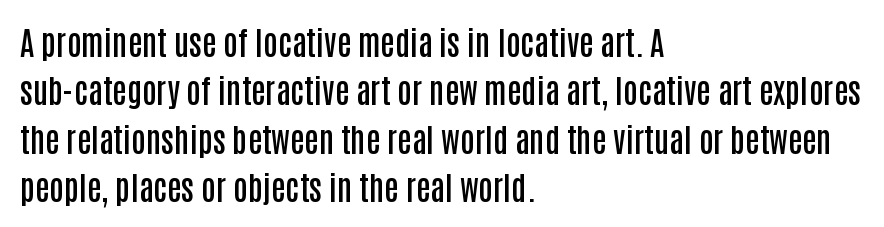
The image shows 32 px semibold, condensed sans-serif type, upright; set left-aligned, normal line spacing (1.51x), normal letter spacing, not underlined; low stroke contrast and a large x-height.
